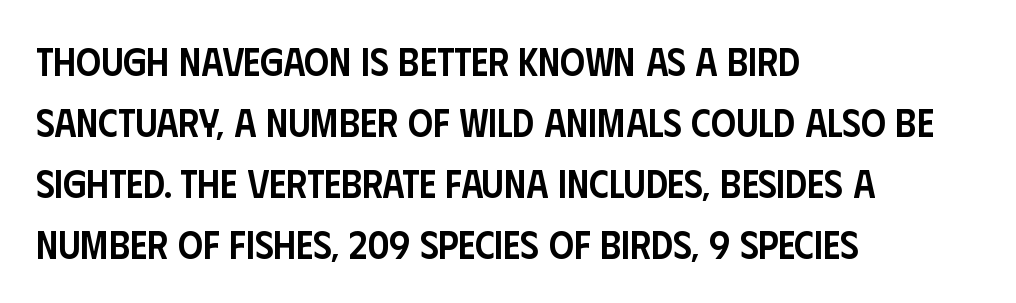
{"serif": "no", "italic": "no", "bold": "semi", "weight": "semibold", "width": "condensed", "stroke_contrast": "low", "x_height": "large", "monospaced": "no", "underline": "no", "align": "left", "line_spacing": "normal", "line_spacing_ratio": 1.56, "letter_spacing": "normal", "letter_spacing_em": 0.0, "glyph_px": 39}
